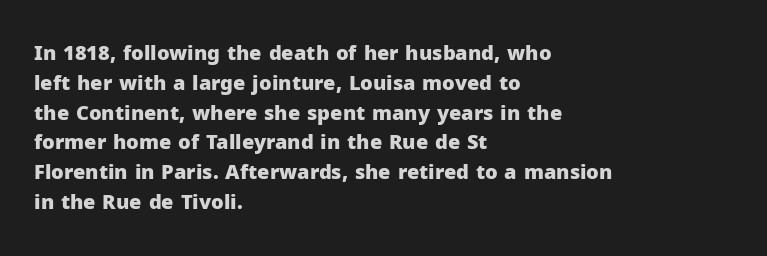
{"italic": "no", "bold": "yes", "underline": "no", "align": "left", "line_spacing": "normal", "line_spacing_ratio": 1.49, "letter_spacing": "normal", "letter_spacing_em": 0.0, "glyph_px": 20}
